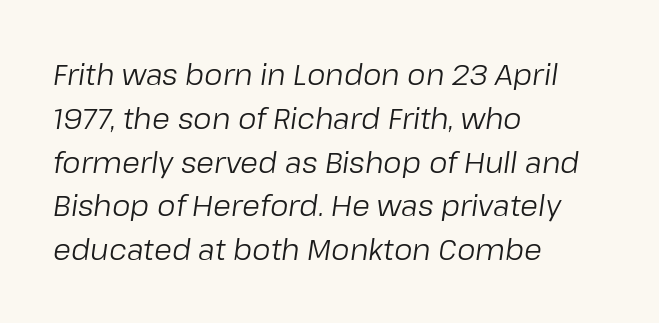
{"italic": "yes", "lean": "right", "slant_degrees": 8, "bold": "no", "weight": "regular", "width": "normal", "stroke_contrast": "low", "x_height": "medium", "monospaced": "no", "underline": "no", "align": "left", "line_spacing": "normal", "line_spacing_ratio": 1.51, "letter_spacing": "normal", "letter_spacing_em": 0.0, "glyph_px": 29}
